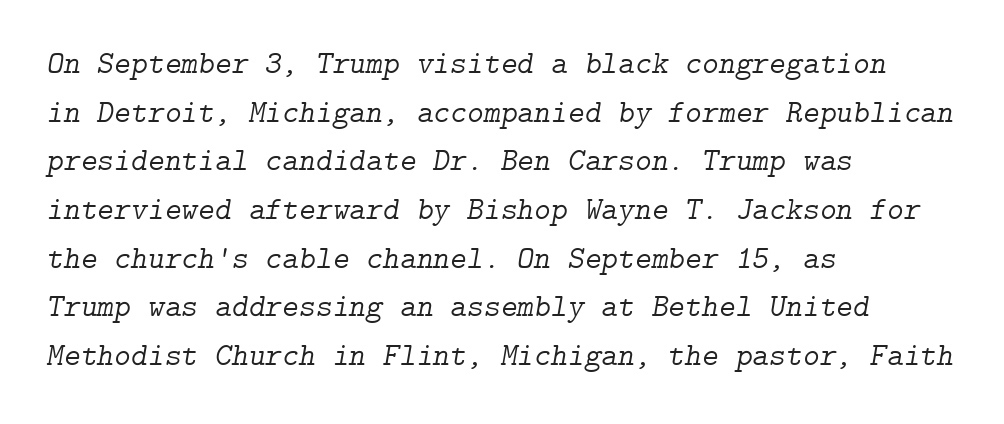
{"serif": "yes", "italic": "yes", "lean": "right", "slant_degrees": 9, "bold": "no", "weight": "light", "width": "normal", "stroke_contrast": "low", "x_height": "medium", "underline": "no", "align": "left", "line_spacing": "normal", "line_spacing_ratio": 1.52, "letter_spacing": "normal", "letter_spacing_em": 0.0, "glyph_px": 32}
